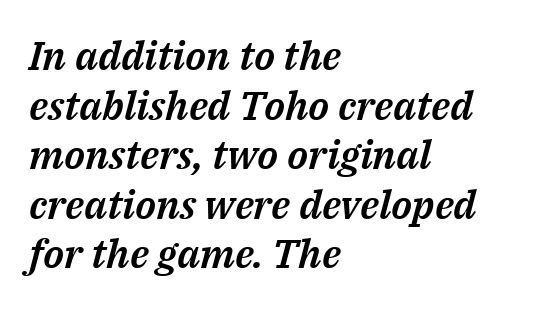
{"italic": "yes", "lean": "right", "slant_degrees": 14, "width": "normal", "stroke_contrast": "medium", "x_height": "medium", "monospaced": "no", "underline": "no", "align": "left", "line_spacing_ratio": 1.24, "letter_spacing": "normal", "letter_spacing_em": 0.0, "glyph_px": 40}
